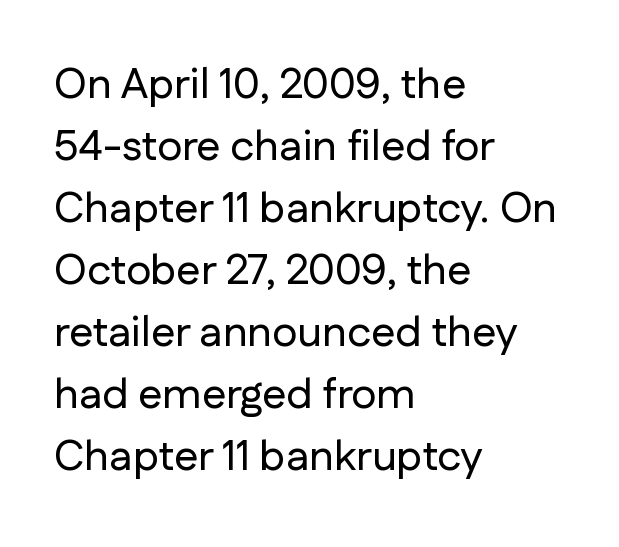
The image shows 43 px sans-serif type, upright; set left-aligned, normal line spacing (1.44x), normal letter spacing, not underlined; low stroke contrast and a medium x-height.
